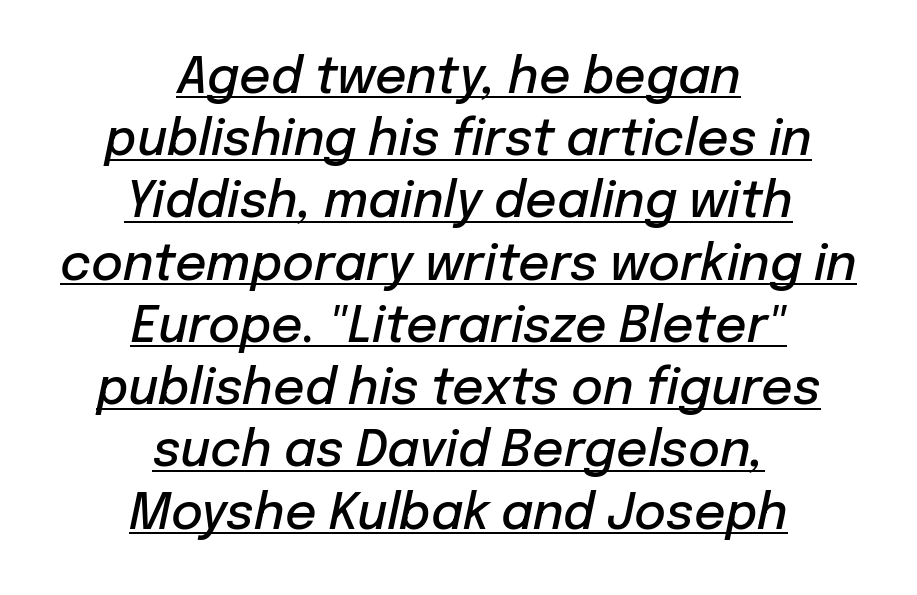
This rendering features underlined lettering. Honestly, the letter spacing is just normal — you wouldn't notice it. Every row of glyphs is offset so its center matches the block's center. There's an unmistakable incline to the writing here. Does the leading feel generous? No, just average.
